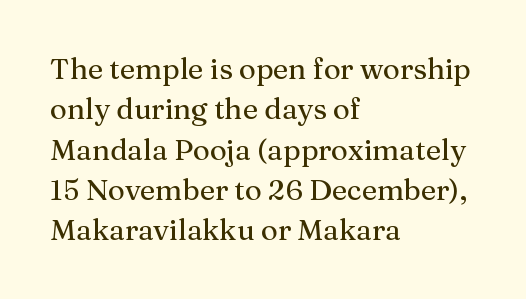
{"serif": "yes", "italic": "no", "width": "normal", "stroke_contrast": "medium", "x_height": "medium", "monospaced": "no", "underline": "no", "align": "left", "line_spacing": "normal", "line_spacing_ratio": 1.39, "letter_spacing": "normal", "letter_spacing_em": 0.0, "glyph_px": 29}
